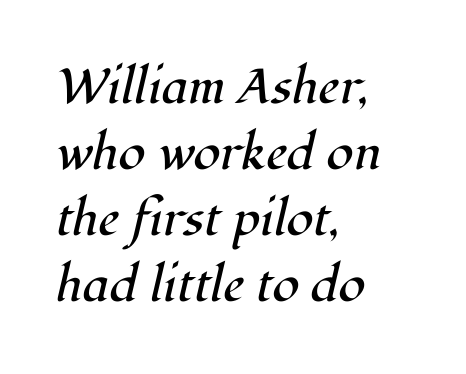
{"serif": "yes", "italic": "yes", "lean": "right", "slant_degrees": 12, "bold": "no", "weight": "regular", "width": "normal", "stroke_contrast": "high", "x_height": "medium", "monospaced": "no", "underline": "no", "align": "left", "line_spacing": "normal", "line_spacing_ratio": 1.35, "letter_spacing": "normal", "letter_spacing_em": 0.0, "glyph_px": 49}
